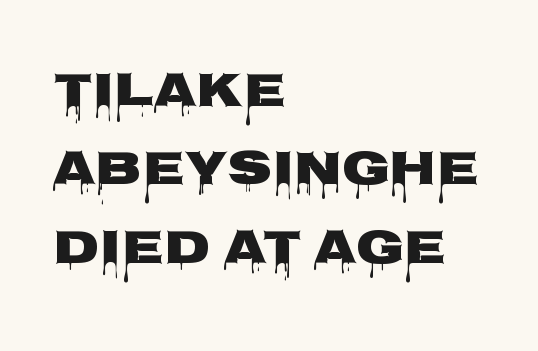
{"serif": "no", "italic": "no", "bold": "yes", "weight": "heavy", "width": "wide", "stroke_contrast": "low", "x_height": "large", "monospaced": "no", "underline": "no", "align": "left", "line_spacing": "normal", "line_spacing_ratio": 1.6, "letter_spacing": "normal", "letter_spacing_em": 0.0, "glyph_px": 49}
